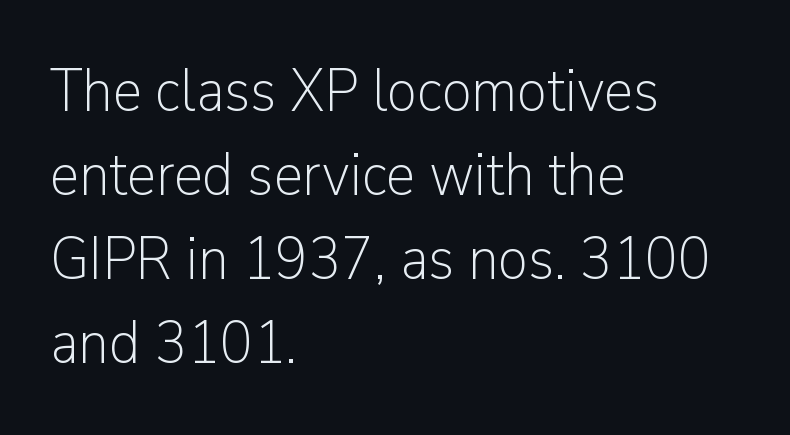
The typeface has the unassuming heft of standard copy or less. Students, note that the glyphs here touch the page at normal intervals. The glyphs are unaccompanied by any horizontal stroke below them. Nothing sits at the stroke ends, so this counts as sans-serif.
